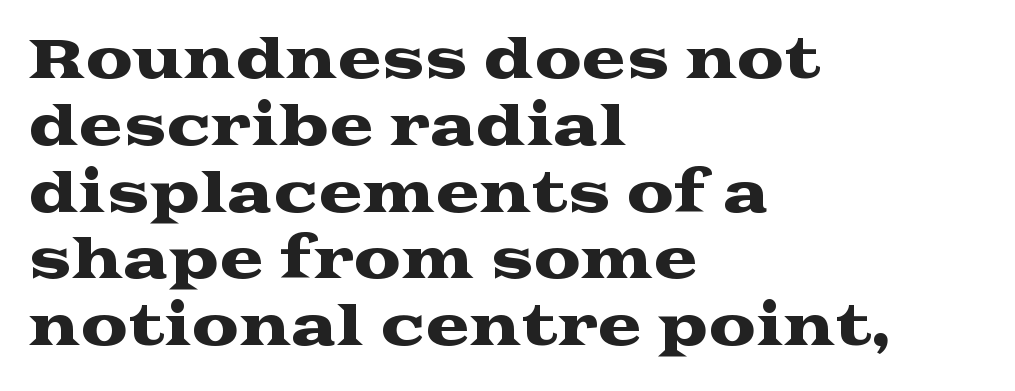
Q: Is the text italic (slanted)? A: No, it is upright.
Q: Is the typeface a serif or a sans-serif typeface? A: Serif.
Q: Is the text underlined? A: No.
Q: How is the paragraph aligned? A: Left-aligned.
Q: Is the spacing between letters normal or unusually wide? A: Normal.
Q: Is the spacing between lines tight, normal or loose? A: Normal.
Q: Width (condensed, normal, or wide)? A: Wide.
Q: Stroke contrast? A: Medium.
Q: x-height? A: Medium.
Q: Monospaced? A: No.
